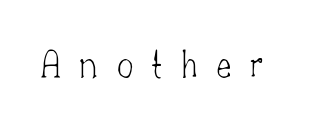
Q: Is the text bold? A: No.
Q: Is the text italic (slanted)? A: No, it is upright.
Q: Is the typeface a serif or a sans-serif typeface? A: Serif.
Q: Is the text underlined? A: No.
Q: Is the spacing between letters normal or unusually wide? A: Unusually wide.
Q: Width (condensed, normal, or wide)? A: Normal.
Q: Stroke contrast? A: Low.
Q: x-height? A: Small.
Q: Monospaced? A: No.
